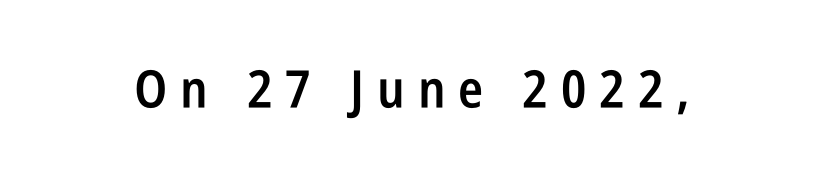
Grotesque or geometric, the face here clearly has no serifs. Ascenders rise straight up at ninety degrees. The font is running at a semibold setting, under full bold. Anything drawn beneath the words? Only blank space. This sample uses expanded letter spacing, leaving extra air between glyphs.
